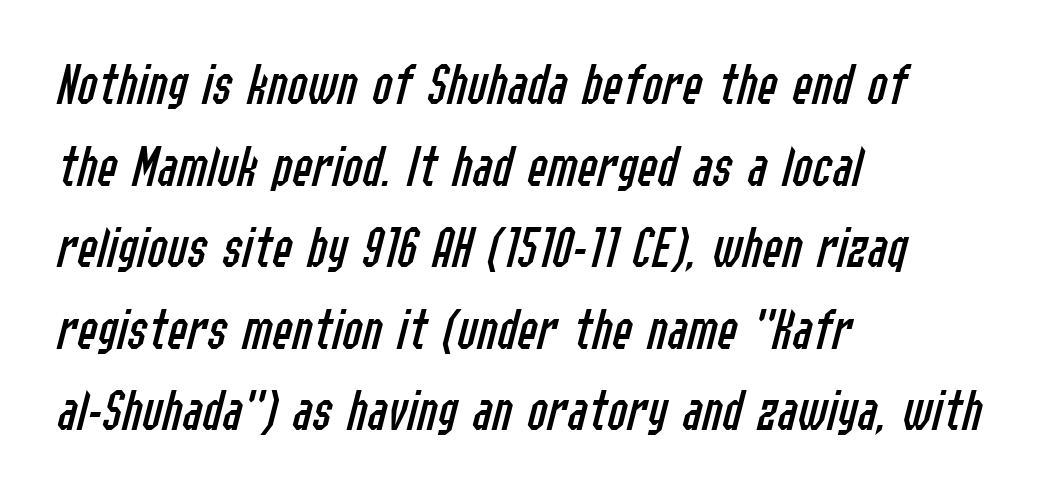
{"italic": "yes", "lean": "right", "slant_degrees": 14, "bold": "no", "weight": "regular", "width": "condensed", "stroke_contrast": "low", "x_height": "medium", "monospaced": "no", "underline": "no", "align": "left", "line_spacing": "normal", "line_spacing_ratio": 1.36, "letter_spacing": "normal", "letter_spacing_em": 0.0, "glyph_px": 60}
